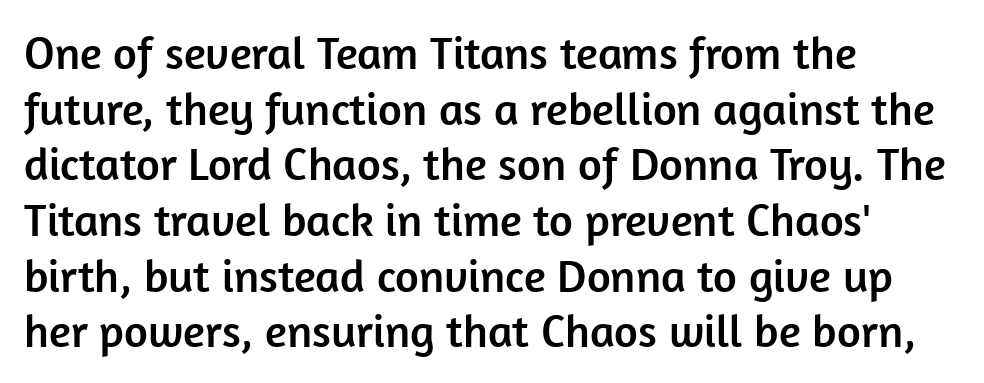
{"serif": "no", "italic": "no", "width": "normal", "stroke_contrast": "low", "x_height": "medium", "monospaced": "no", "underline": "no", "align": "left", "line_spacing_ratio": 1.21, "letter_spacing": "normal", "letter_spacing_em": 0.0, "glyph_px": 46}
